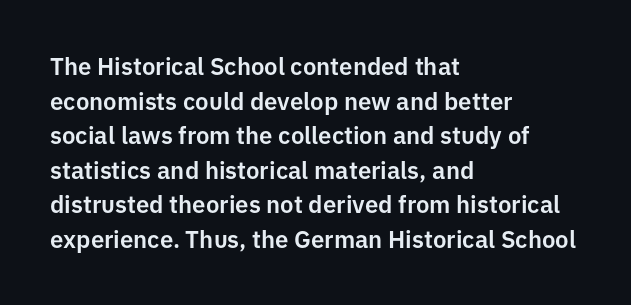
Q: Is the text italic (slanted)? A: No, it is upright.
Q: Is the text underlined? A: No.
Q: How is the paragraph aligned? A: Left-aligned.
Q: Is the spacing between letters normal or unusually wide? A: Normal.
Q: Is the spacing between lines tight, normal or loose? A: Normal.
